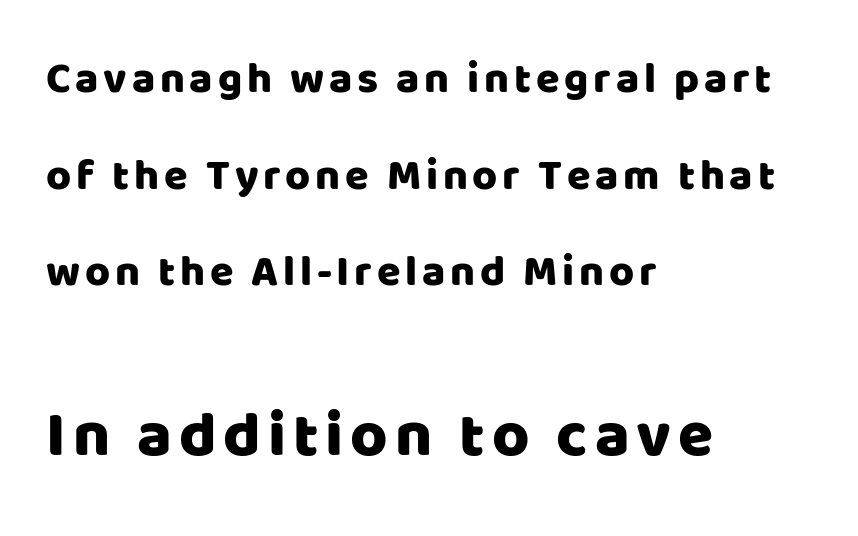
You could fit nearly another row in the gap between these rows. Italic? Not at all — the glyphs are vertical. Varying glyph widths throughout — classic text-font behaviour. Layout note: lines flush left. The lower block of text is set noticeably larger than the block above it. Note: no serifs on the glyphs.
